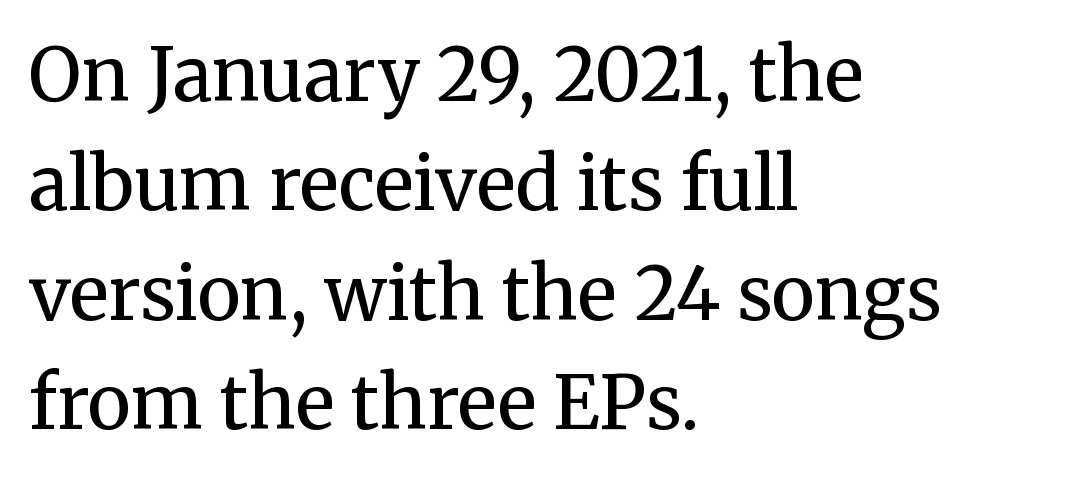
Q: Is the text bold? A: No.
Q: Is the text italic (slanted)? A: No, it is upright.
Q: Is the typeface a serif or a sans-serif typeface? A: Serif.
Q: Is the text underlined? A: No.
Q: How is the paragraph aligned? A: Left-aligned.
Q: Is the spacing between letters normal or unusually wide? A: Normal.
Q: Is the spacing between lines tight, normal or loose? A: Normal.
Q: Width (condensed, normal, or wide)? A: Normal.
Q: Stroke contrast? A: Medium.
Q: x-height? A: Medium.
Q: Monospaced? A: No.
